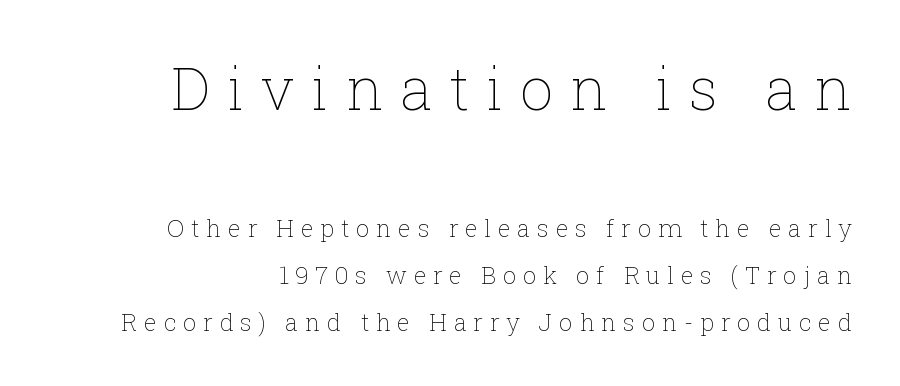
These lines are set flush right with a ragged left edge. Widely set lines give the paragraph a tall, airy silhouette. Between one letter and the next there's a generous, obvious gap. This layout puts the oversized block above and the modest block below. Is there any slant? The stems are plumb. Varying glyph widths throughout — classic text-font behaviour.
